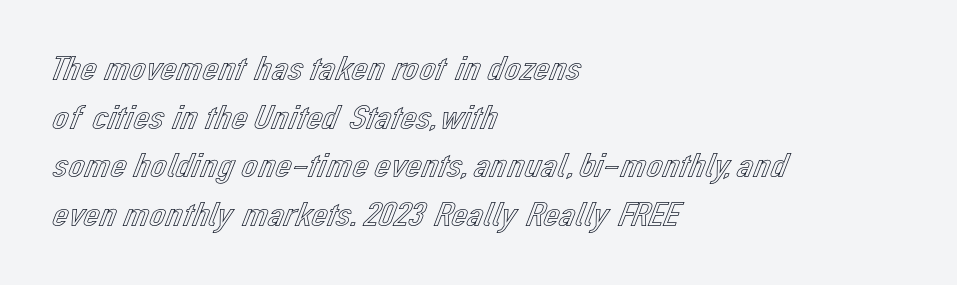
Q: Is the text italic (slanted)? A: Yes.
Q: Is the text underlined? A: No.
Q: How is the paragraph aligned? A: Left-aligned.
Q: Is the spacing between letters normal or unusually wide? A: Normal.
Q: Is the spacing between lines tight, normal or loose? A: Normal.
Q: Width (condensed, normal, or wide)? A: Normal.
Q: x-height? A: Medium.
Q: Monospaced? A: No.
